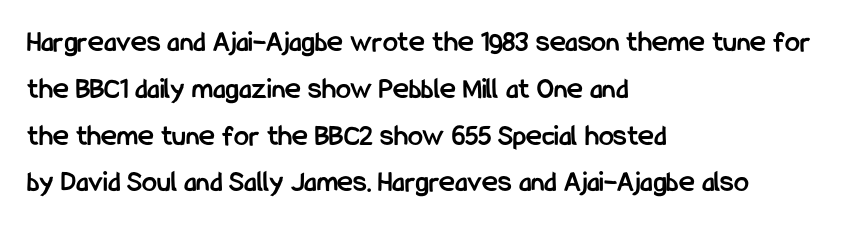
The typeface chosen for these lines omits serifs. Short note: letters normally spaced. Summary of weight: heavy, a full bold. Type without underlining.
